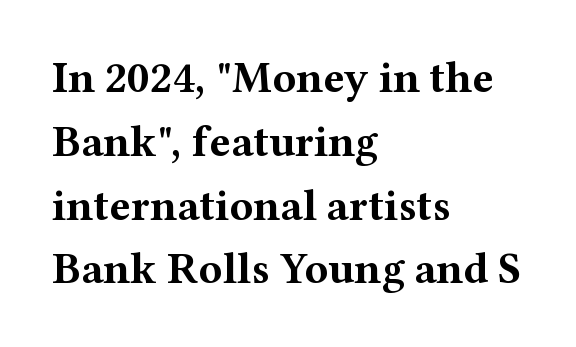
Here the glyphs are tracked normally, forming tight word shapes. You could not count columns in this text — the font is proportionally spaced. The glyphs are unaccompanied by any horizontal stroke below them. Every character sits straight up, as roman type does.
